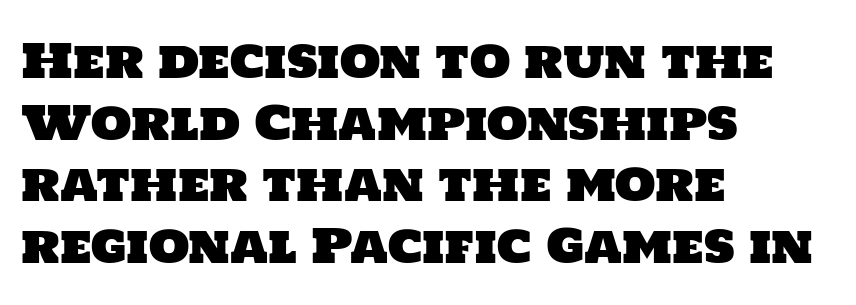
The image shows 47 px sans-serif type; set left-aligned, normal line spacing (1.31x), normal letter spacing, not underlined; low stroke contrast and a large x-height.
